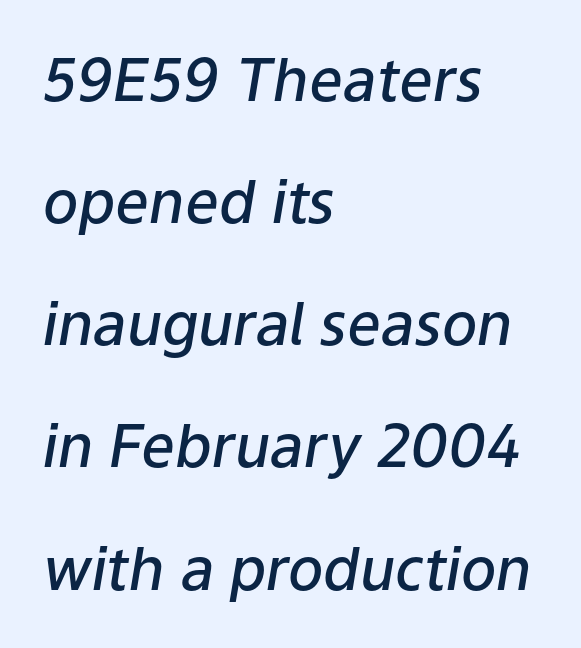
Italic: yes, the glyphs are oblique. Is the block centered? No — it sits flush against the left margin. Spacing verdict: proportional, widths tailored to each character. Words float on clear page, feet unadorned. Every letter is mildly thick-stroked: semibold rather than bold.
